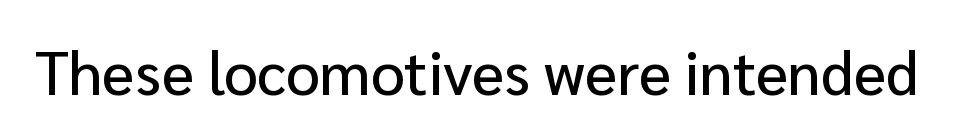
Q: Is the text italic (slanted)? A: No, it is upright.
Q: Is the typeface a serif or a sans-serif typeface? A: Sans-serif.
Q: Is the text underlined? A: No.
Q: Is the spacing between letters normal or unusually wide? A: Normal.
Q: Width (condensed, normal, or wide)? A: Normal.
Q: Stroke contrast? A: Low.
Q: x-height? A: Medium.
Q: Monospaced? A: No.
